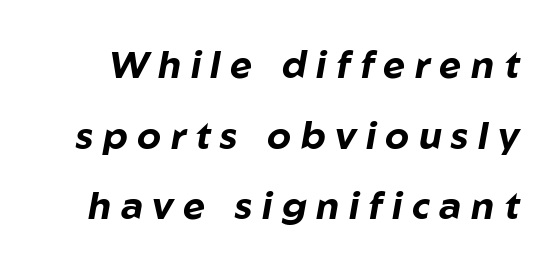
The image shows 38 px bold type, italic (leaning right); set line spacing 1.86x, unusually wide letter spacing (+0.25 em), not underlined; low stroke contrast and a medium x-height.
